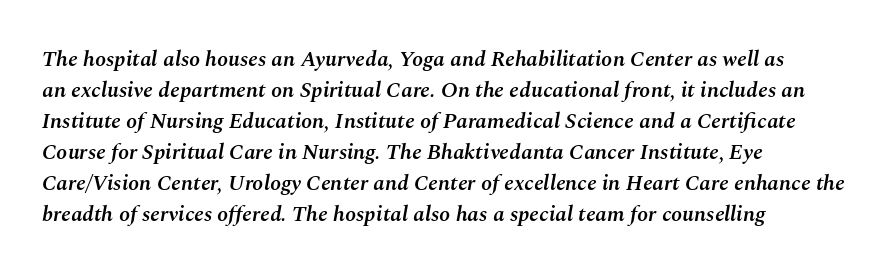
Left-aligned paragraph, ragged on the right. The whole block is typeset with a tilt. Summary of weight: moderately heavy, a semibold. Nobody drew a line under any word here.
